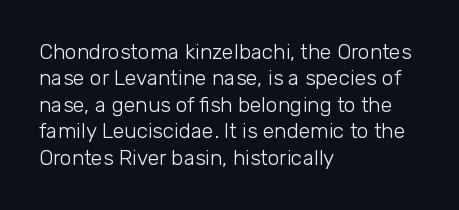
The image shows 21 px text type, upright; set left-aligned, normal line spacing (1.26x), normal letter spacing, not underlined.
